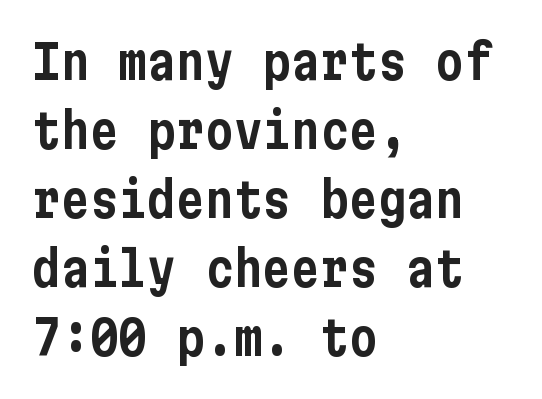
Serifs: no, the terminals of the letterforms are clean. The font's upright variant was chosen for this text. The rendering keeps characters at their native spacing. Honestly, there is no underline to notice here at all.
